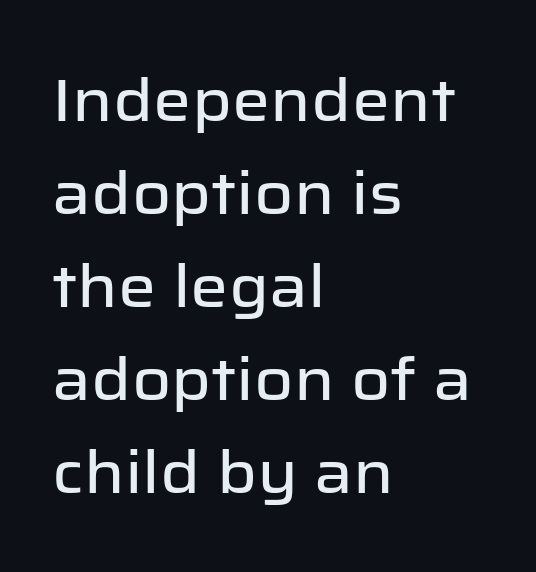
{"serif": "no", "italic": "no", "width": "normal", "stroke_contrast": "low", "x_height": "medium", "monospaced": "no", "underline": "no", "align": "left", "line_spacing": "normal", "line_spacing_ratio": 1.55, "letter_spacing": "normal", "letter_spacing_em": 0.0, "glyph_px": 60}
